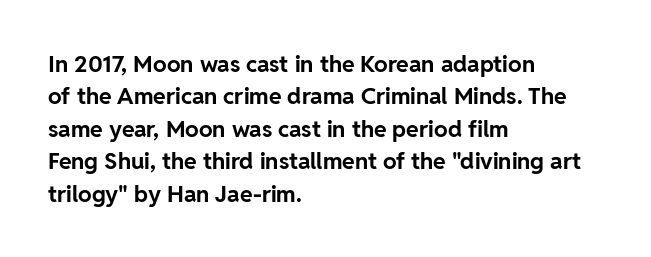
Q: Is the text bold? A: Yes.
Q: Is the text italic (slanted)? A: No, it is upright.
Q: Is the text underlined? A: No.
Q: How is the paragraph aligned? A: Left-aligned.
Q: Is the spacing between letters normal or unusually wide? A: Normal.
Q: Is the spacing between lines tight, normal or loose? A: Normal.
